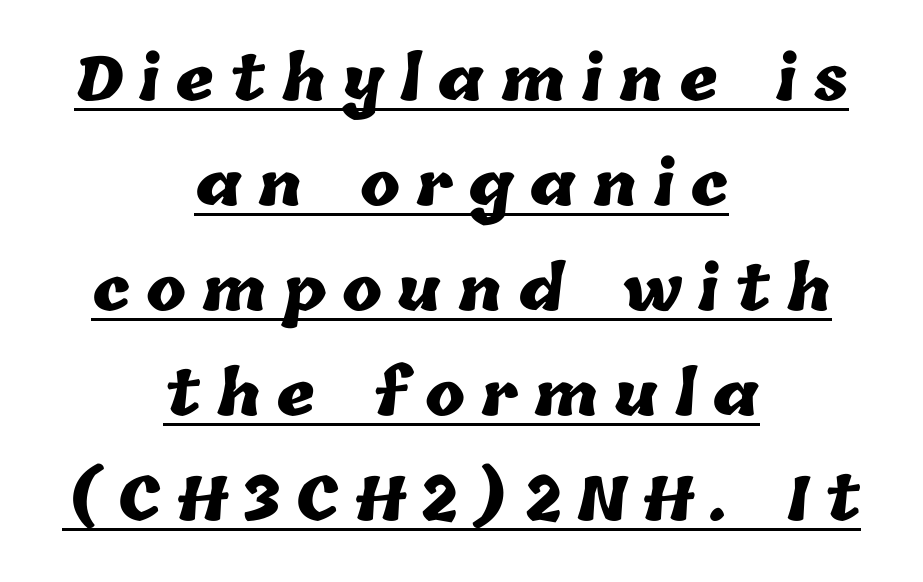
The typesetting leans heavy: a genuine bold. Underlining? Definitely there. One-word summary of the alignment: center. The rendering uses natural spacing where letterforms have individual widths. The rendering inserts visible extra space after every character.
